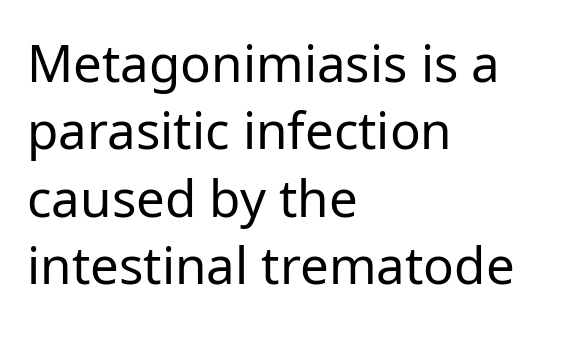
{"serif": "no", "italic": "no", "bold": "no", "weight": "regular", "width": "normal", "stroke_contrast": "low", "x_height": "medium", "monospaced": "no", "underline": "no", "align": "left", "line_spacing": "normal", "line_spacing_ratio": 1.32, "letter_spacing": "normal", "letter_spacing_em": 0.0, "glyph_px": 51}
